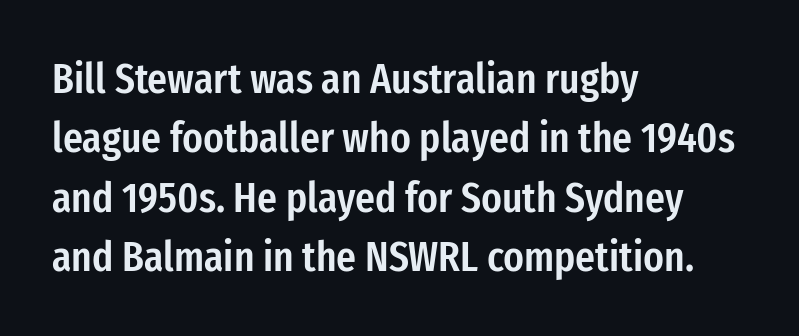
{"serif": "no", "italic": "no", "bold": "semi", "weight": "semibold", "width": "condensed", "stroke_contrast": "low", "x_height": "medium", "monospaced": "no", "underline": "no", "align": "left", "line_spacing": "normal", "line_spacing_ratio": 1.38, "letter_spacing": "normal", "letter_spacing_em": 0.0, "glyph_px": 43}
